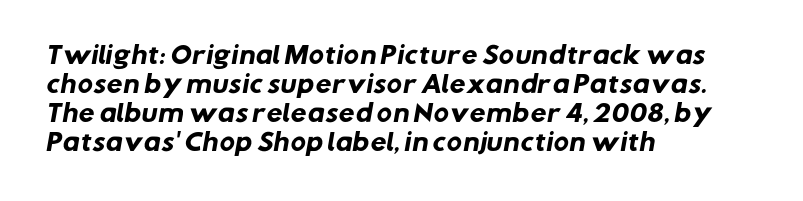
The image shows 23 px bold type; set left-aligned, normal line spacing (1.26x), normal letter spacing, not underlined.
